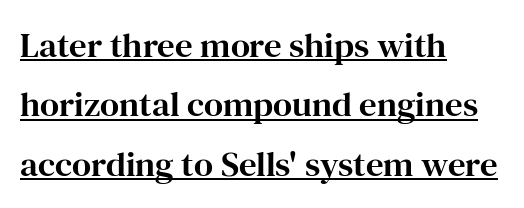
{"serif": "yes", "italic": "no", "width": "normal", "stroke_contrast": "high", "x_height": "medium", "monospaced": "no", "underline": "yes", "align": "left", "line_spacing": "normal", "line_spacing_ratio": 1.7, "letter_spacing": "normal", "letter_spacing_em": 0.0, "glyph_px": 35}
